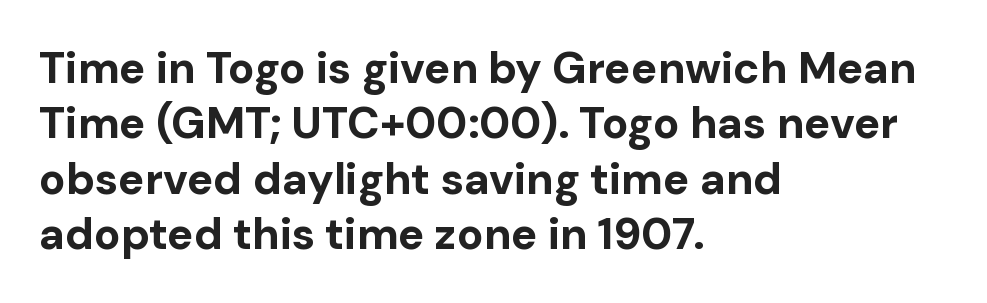
The image shows 44 px bold sans-serif type, upright; set left-aligned, normal line spacing (1.26x), normal letter spacing, not underlined; low stroke contrast and a medium x-height.
